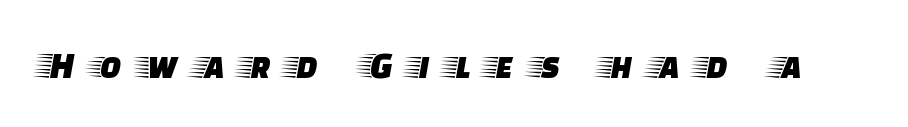
The image shows 39 px wide serif type; set unusually wide letter spacing (+0.46 em), not underlined; low stroke contrast and a large x-height.
